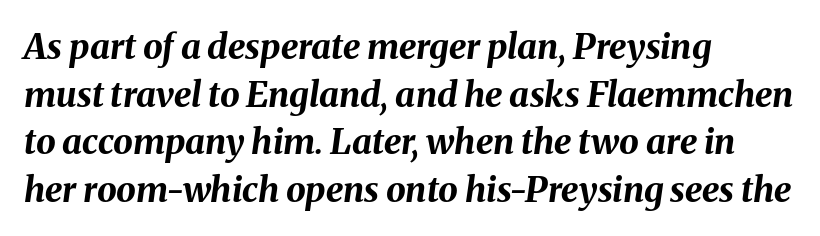
The image shows 35 px bold type, italic (leaning right); set left-aligned, normal line spacing (1.36x), normal letter spacing, not underlined; medium stroke contrast and a medium x-height.
